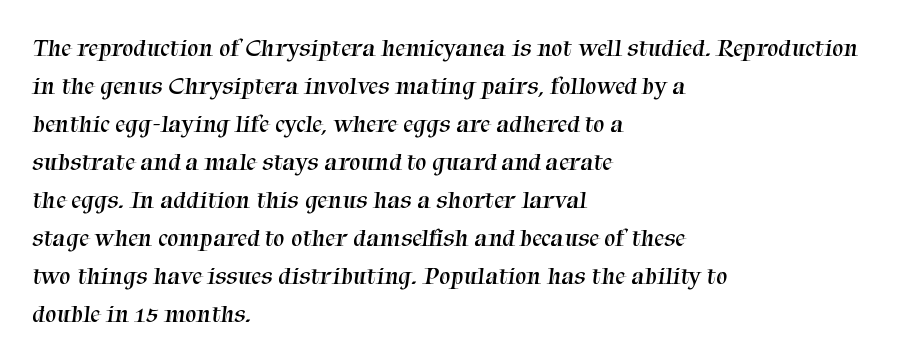
Teacher's note: observe the even left margin — that is flush-left alignment. A clean baseline with only descenders dipping below it. The designer left line spacing at the default. Characters follow at the spacing the type designer built in.
